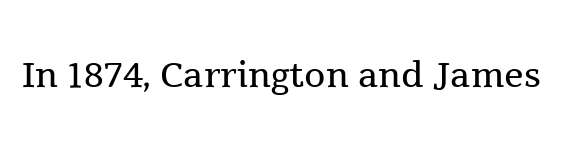
{"serif": "yes", "italic": "no", "bold": "no", "weight": "regular", "width": "normal", "x_height": "medium", "monospaced": "no", "underline": "no", "letter_spacing": "normal", "letter_spacing_em": 0.0, "glyph_px": 49}
